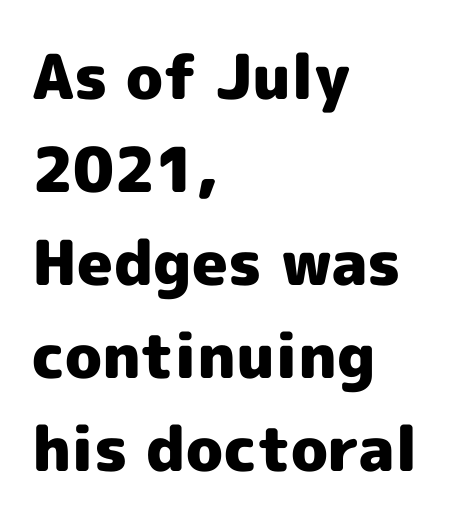
The image shows 62 px heavy sans-serif type, upright; set left-aligned, normal line spacing (1.5x), normal letter spacing, not underlined; a medium x-height.
